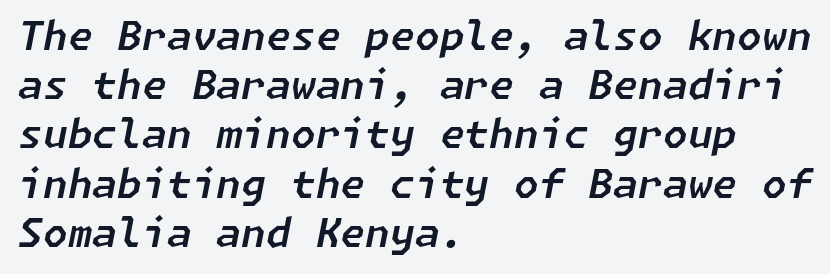
Letters rest on an invisible, unmarked baseline. Characters are canted at an angle relative to the baseline's perpendicular. The rag falls on the right side of this text block. Default kerning and tracking; the words read as compact shapes.
